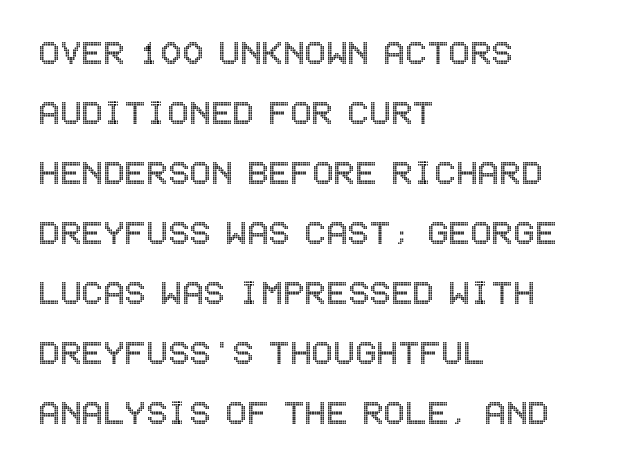
The image shows 40 px condensed type, upright; set left-aligned, normal line spacing (1.5x), normal letter spacing, not underlined; a large x-height.
